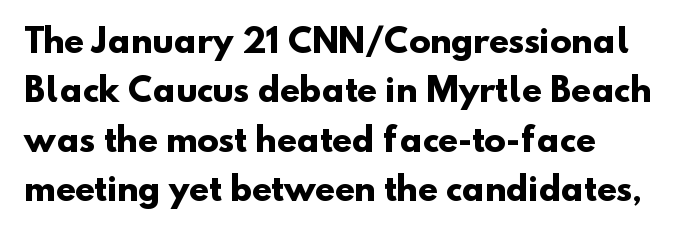
Q: Is the text bold? A: Yes.
Q: Is the typeface a serif or a sans-serif typeface? A: Sans-serif.
Q: Is the text underlined? A: No.
Q: How is the paragraph aligned? A: Left-aligned.
Q: Is the spacing between letters normal or unusually wide? A: Normal.
Q: Is the spacing between lines tight, normal or loose? A: Normal.
Q: Width (condensed, normal, or wide)? A: Normal.
Q: Stroke contrast? A: Low.
Q: x-height? A: Small.
Q: Monospaced? A: No.
